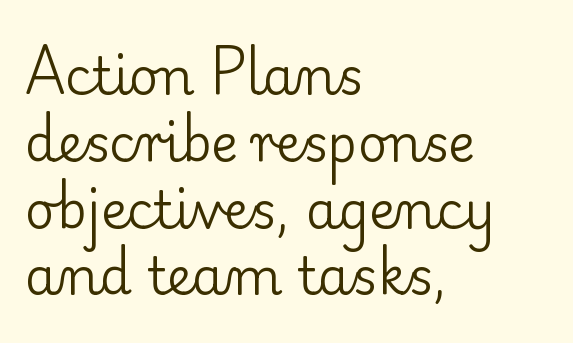
Think of a printed novel: that variable character pitch is what you see here. The letters carry serifs — small finishing strokes at the ends of their stems. If you drew a line through each stem, it would be perfectly vertical. Leading: standard. Default kerning and tracking; the words read as compact shapes.
